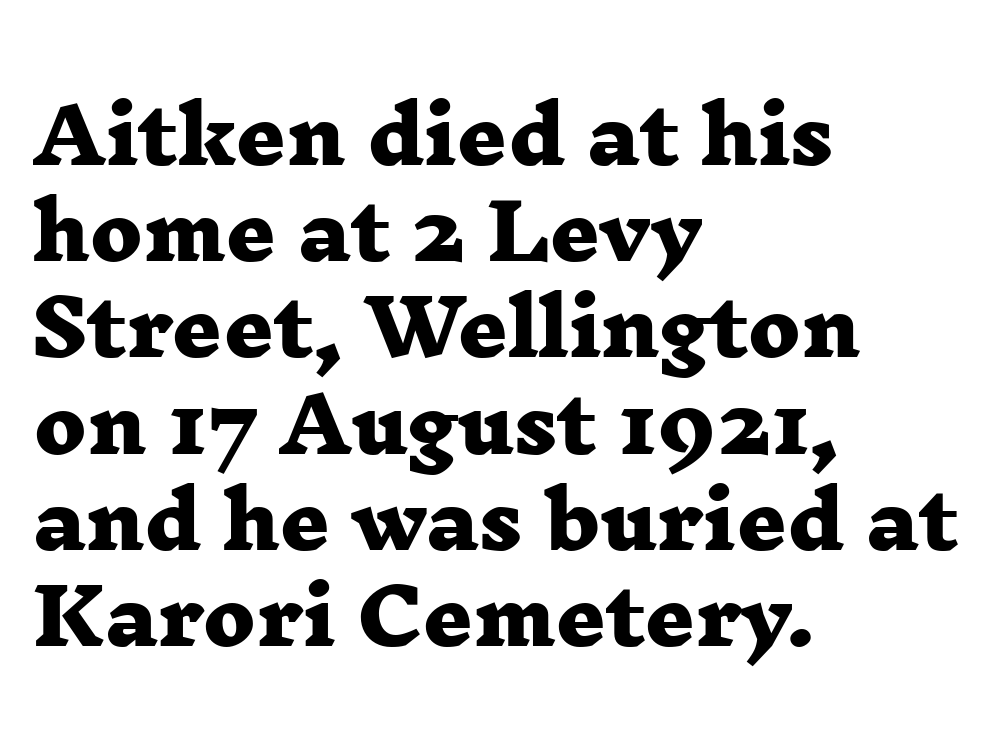
The letters sit at their default tracking, neither squeezed nor spread. The rendering uses natural spacing where letterforms have individual widths. Alignment: flush left. A clean baseline with only descenders dipping below it.
